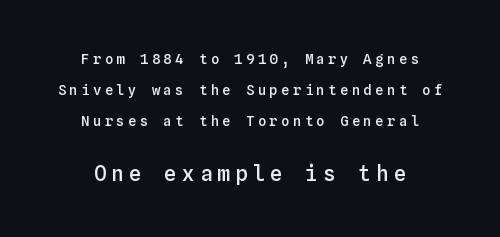
Casual observation: everything's sitting right in the middle. Whoever set this made the second block the dominant, larger element. The rendering uses a semibold face; strokes are thickened but not to full bold. Honestly, the rows look like they've been pulled way apart.
